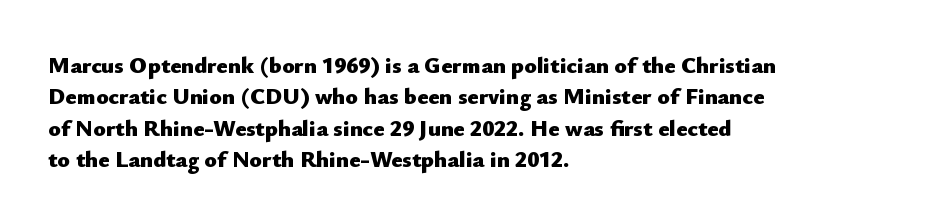
If you drew a line through each stem, it would be perfectly vertical. The face used here has the dense, thick strokes of a bold. All the whitespace from short lines collects on the right. Observe the ordinary spacing: letters are neighbours, not strangers. Rule under the text: the space is simply empty.
